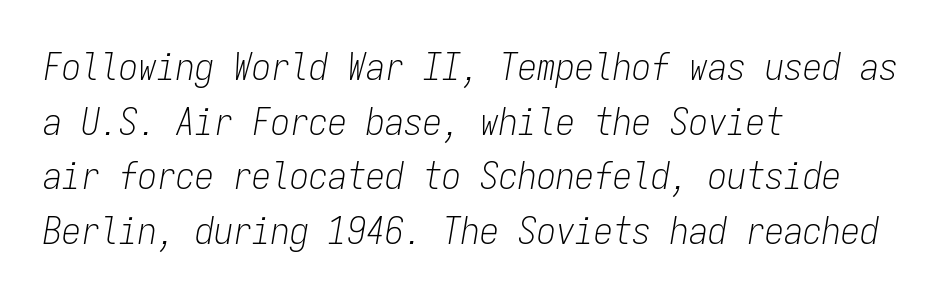
In terms of leading, this rendering sits right in the middle. Unmarked baselines from the first word to the last. The rendering uses typewriter-style spacing with identical character cells. In terms of posture, this sample is oblique. Is the letter spacing exaggerated? No — it looks like the ordinary default.
